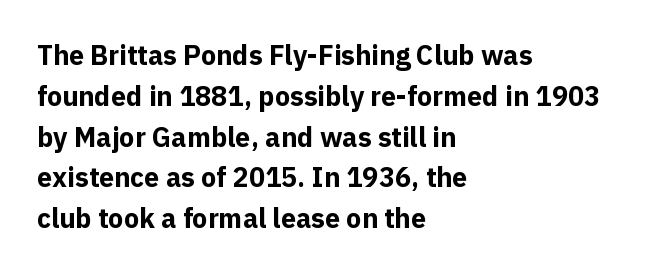
The image shows 27 px bold type, upright; set left-aligned, normal line spacing (1.51x), normal letter spacing, not underlined.
